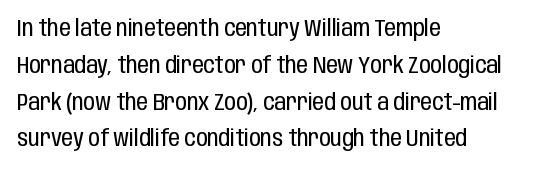
Q: Is the text bold? A: No.
Q: Is the text italic (slanted)? A: No, it is upright.
Q: Is the text underlined? A: No.
Q: How is the paragraph aligned? A: Left-aligned.
Q: Is the spacing between letters normal or unusually wide? A: Normal.
Q: Is the spacing between lines tight, normal or loose? A: Normal.
